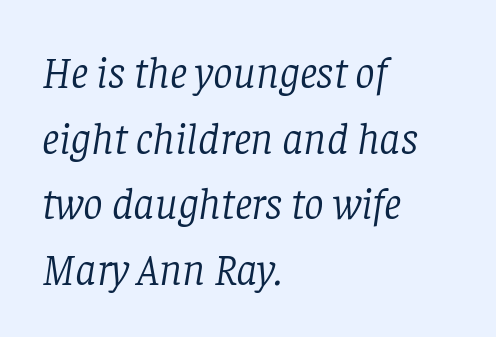
The image shows 44 px light serif type, italic (leaning right); set left-aligned, normal line spacing (1.49x), normal letter spacing, not underlined; low stroke contrast and a large x-height.
